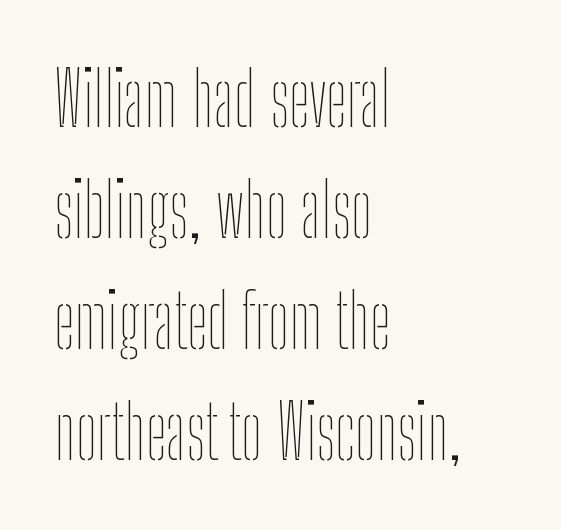
Q: Is the text bold? A: No.
Q: Is the text italic (slanted)? A: No, it is upright.
Q: Is the text underlined? A: No.
Q: How is the paragraph aligned? A: Left-aligned.
Q: Is the spacing between letters normal or unusually wide? A: Normal.
Q: Is the spacing between lines tight, normal or loose? A: Normal.
Q: Width (condensed, normal, or wide)? A: Condensed.
Q: Stroke contrast? A: Low.
Q: x-height? A: Medium.
Q: Monospaced? A: No.
